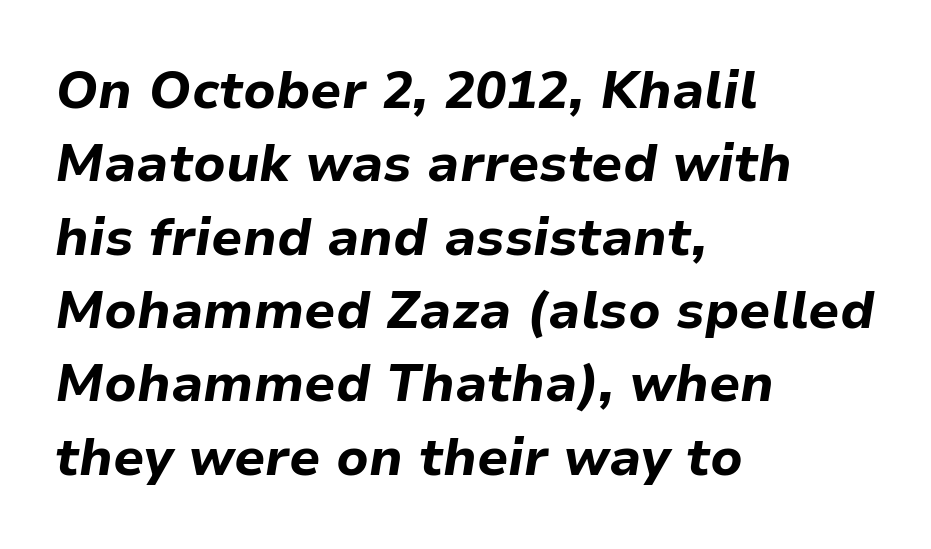
The image shows 52 px bold type, italic (leaning right); set left-aligned, normal line spacing (1.41x), normal letter spacing, not underlined; low stroke contrast and a medium x-height.
